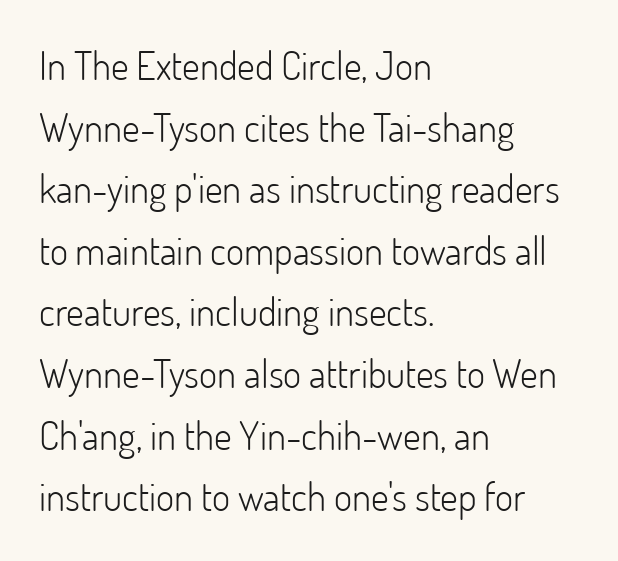
Q: Is the text bold? A: No.
Q: Is the text italic (slanted)? A: No, it is upright.
Q: Is the typeface a serif or a sans-serif typeface? A: Sans-serif.
Q: Is the text underlined? A: No.
Q: How is the paragraph aligned? A: Left-aligned.
Q: Is the spacing between letters normal or unusually wide? A: Normal.
Q: Is the spacing between lines tight, normal or loose? A: Normal.
Q: Width (condensed, normal, or wide)? A: Normal.
Q: Stroke contrast? A: Low.
Q: x-height? A: Small.
Q: Monospaced? A: No.
